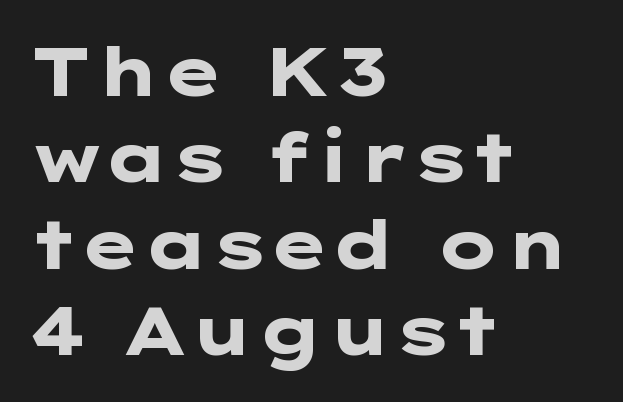
Default kerning and tracking; the words read as compact shapes. Note: no serifs on the glyphs. Plain, unruled lines of type. Short and long lines alike share a common starting point at left. Typesetter's note: full bold, strokes at maximum text heaviness. Ascenders rise straight up at ninety degrees.
